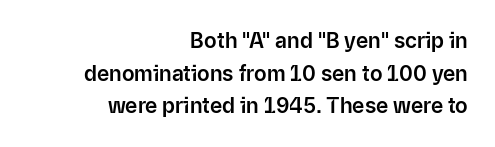
There is no visible air inserted between adjacent glyphs. The compositor pushed each line to the right boundary. Vertical spacing — default. The space directly below the letters is spotless. This is the regular roman posture of the typeface.
